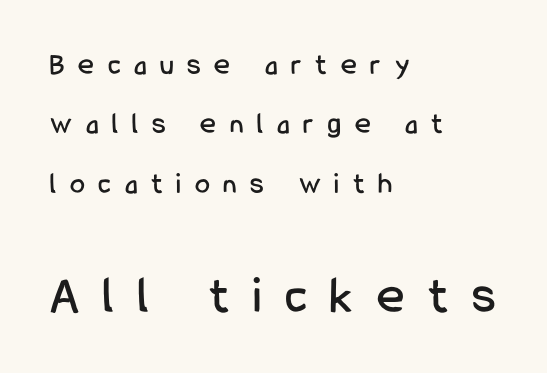
The image shows 52 px condensed sans-serif type, upright; set left-aligned, loose line spacing (1.98x), unusually wide letter spacing (+0.46 em), not underlined; the second (bottom) block is 1.73x larger; low stroke contrast and a medium x-height.
